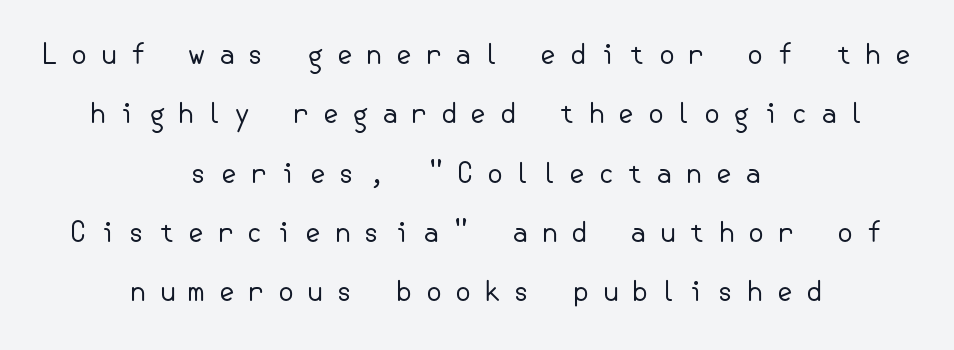
The strip under each line holds only bare page. If you folded the block vertically in half, each line would mirror itself in length. There is plenty of visible air inserted between adjacent glyphs. The font sits on the lighter half of the weight spectrum, regular included. Does the leading feel generous? Absolutely, it's lavish. The rendering shows plain stroke endings on the letterforms — a sans-serif design.
